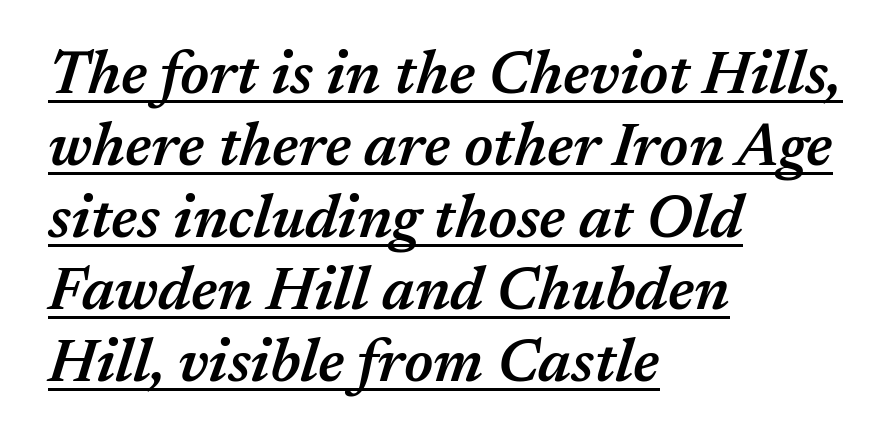
The image shows 60 px semibold type, italic (leaning right); set left-aligned, line spacing 1.2x, normal letter spacing, underlined; medium stroke contrast and a medium x-height.
